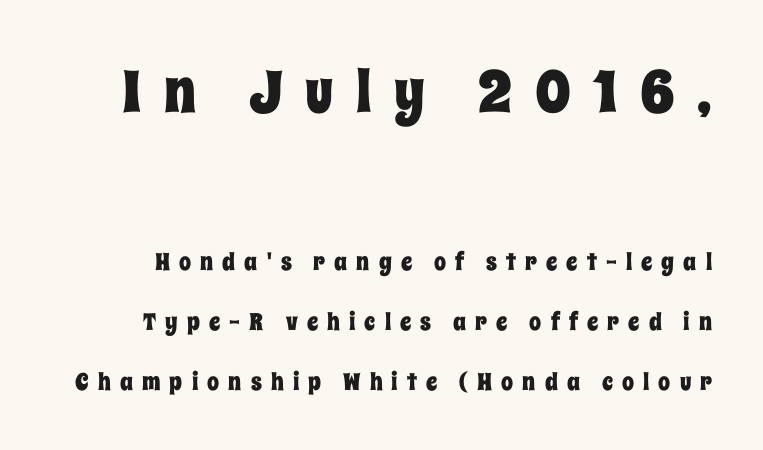
{"italic": "no", "width": "condensed", "stroke_contrast": "low", "x_height": "large", "monospaced": "no", "underline": "no", "line_spacing": "loose", "line_spacing_ratio": 2.49, "letter_spacing": "wide", "letter_spacing_em": 0.38, "larger_block": "first", "size_ratio": 2.46, "glyph_px": 59}
